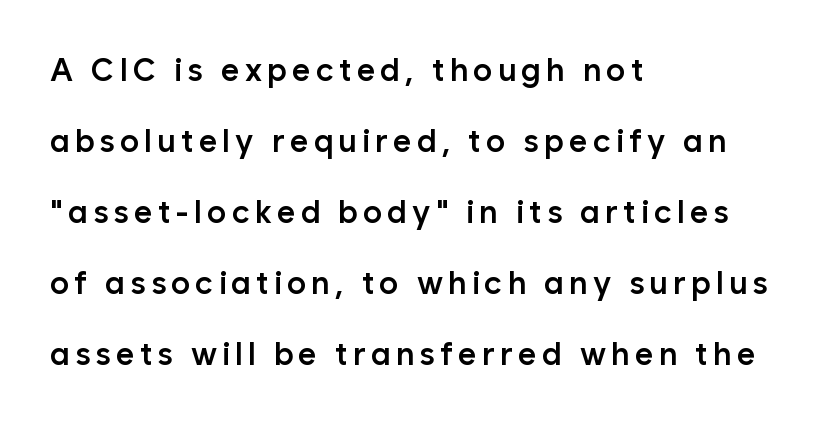
{"serif": "no", "italic": "no", "bold": "semi", "weight": "semibold", "width": "normal", "stroke_contrast": "low", "x_height": "medium", "monospaced": "no", "underline": "no", "align": "left", "line_spacing": "loose", "line_spacing_ratio": 2.22, "glyph_px": 32}
